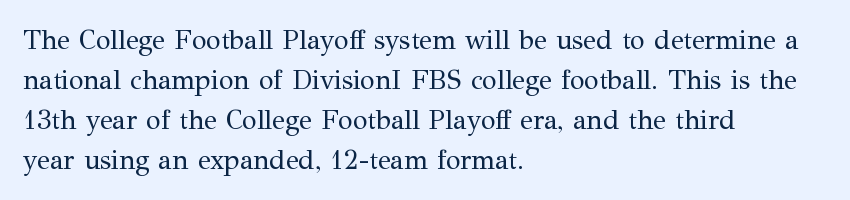
The image shows 27 px text type, upright; set left-aligned, normal line spacing (1.48x), normal letter spacing, not underlined.
